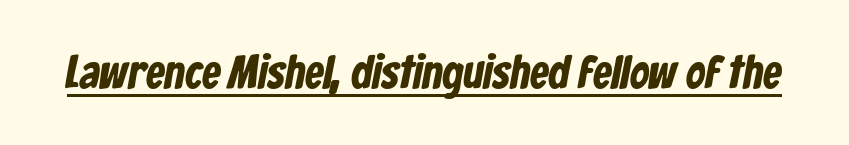
The rendered words wear a rule along their underside. This is sans-serif lettering, the kind often seen on screens and signage. The face used here is proportionally spaced, like ordinary book or web type. Spacing between characters is what you'd get straight out of the box.
